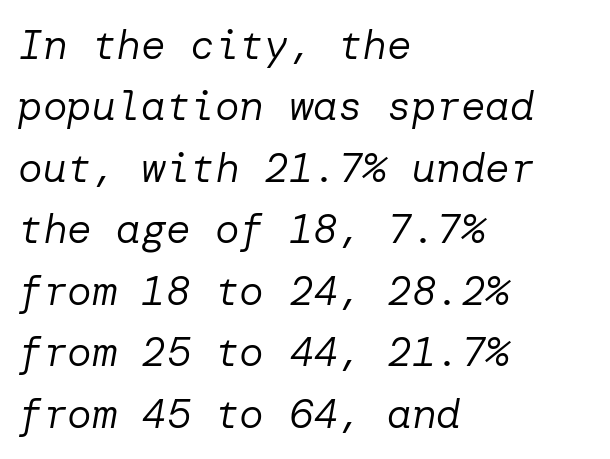
{"italic": "yes", "lean": "right", "slant_degrees": 10, "bold": "no", "weight": "regular", "width": "normal", "stroke_contrast": "low", "x_height": "medium", "underline": "no", "align": "left", "line_spacing": "normal", "line_spacing_ratio": 1.5, "letter_spacing": "normal", "letter_spacing_em": 0.0, "glyph_px": 41}
